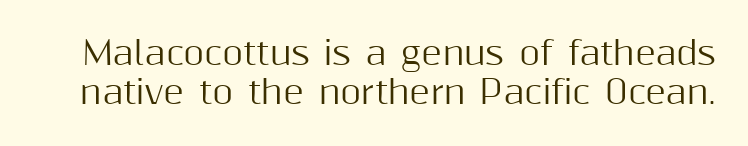
The image shows 32 px sans-serif type, upright; set line spacing 1.21x, normal letter spacing, not underlined; medium stroke contrast and a medium x-height.
